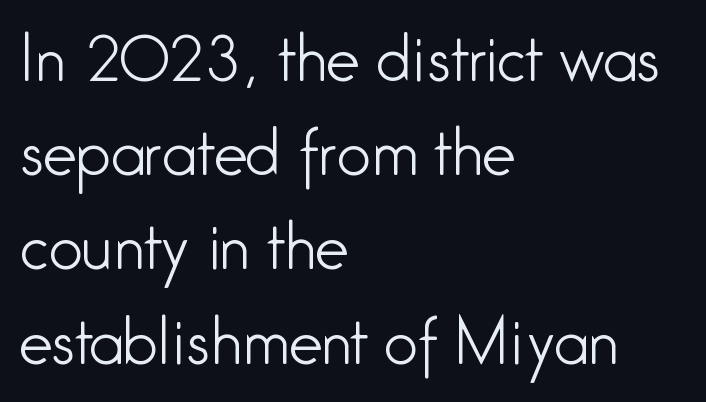
Type style note: lacks serifs. No word sits above an underline. Posture: vertical. The lines in this sample share a left origin and differ only in where they stop.
